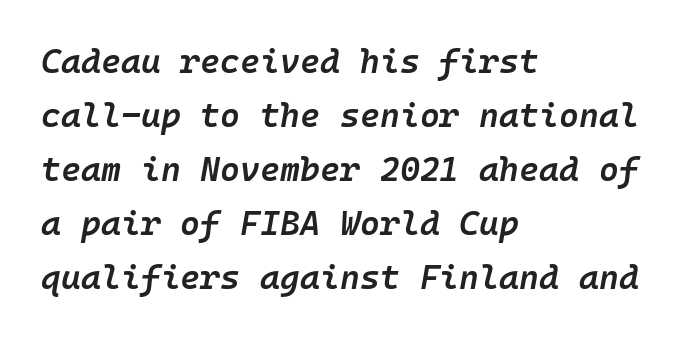
The setting favours the left margin, as ordinary paragraphs usually do. Is the type bold? Partly — it's a semibold, heavier than regular but not fully bold. Reading down the column, the eye jumps a familiar distance to each next line. If you drew a line through each stem, it would be angled. Nothing unusual about the tracking: characters are spaced as the font intends. Clear beneath every line of the passage.
